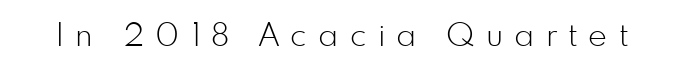
The image shows 32 px light sans-serif type, upright; set unusually wide letter spacing (+0.35 em), not underlined; low stroke contrast and a small x-height.
